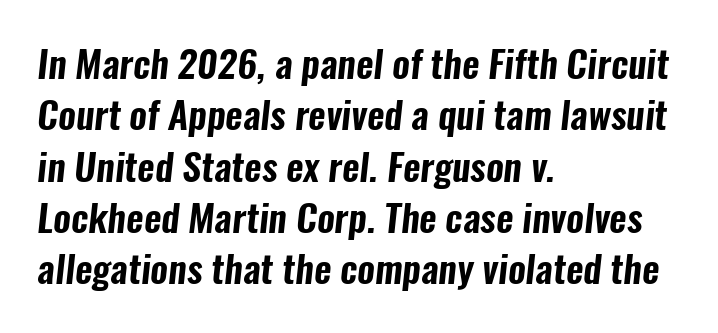
Spacing verdict: proportional, widths tailored to each character. A classic flush-left, rag-right setting is used for this passage. Nobody drew a line under any word here. Reading down the column, the eye jumps a familiar distance to each next line. The rendering shows plain stroke endings on the letterforms — a sans-serif design.
